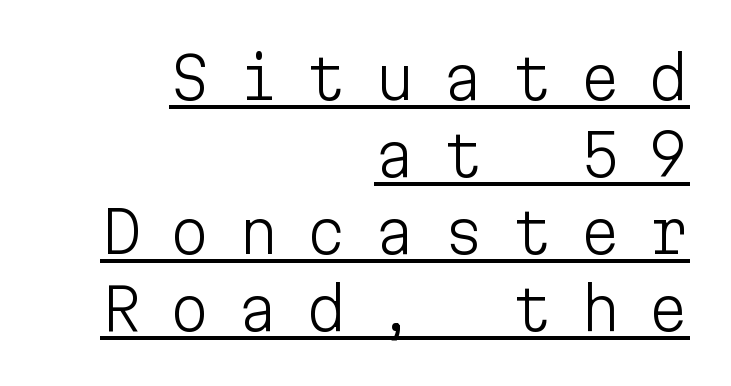
The image shows 58 px light sans-serif type, upright, monospaced; set right-aligned, normal line spacing (1.33x), unusually wide letter spacing (+0.48 em), underlined; low stroke contrast and a medium x-height.
